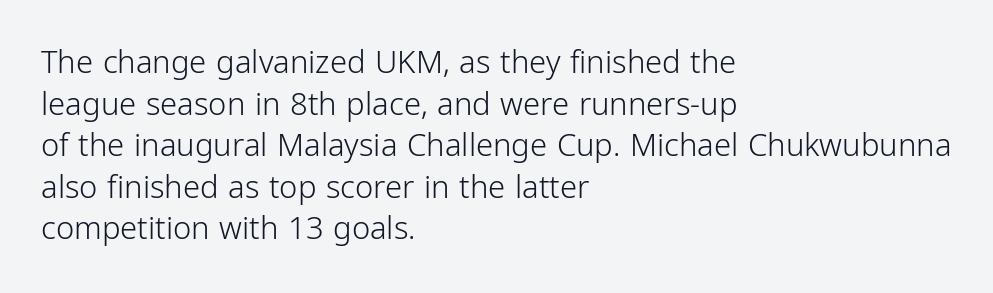
Q: Is the text bold? A: No.
Q: Is the text italic (slanted)? A: No, it is upright.
Q: Is the typeface a serif or a sans-serif typeface? A: Sans-serif.
Q: Is the text underlined? A: No.
Q: How is the paragraph aligned? A: Left-aligned.
Q: Is the spacing between letters normal or unusually wide? A: Normal.
Q: Is the spacing between lines tight, normal or loose? A: Normal.
Q: Width (condensed, normal, or wide)? A: Condensed.
Q: Stroke contrast? A: Low.
Q: x-height? A: Medium.
Q: Monospaced? A: No.
